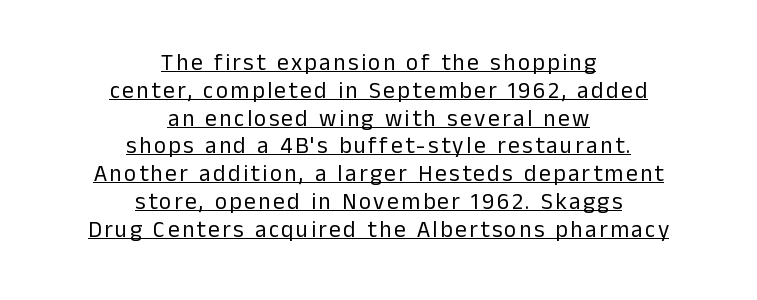
{"italic": "no", "bold": "no", "underline": "yes", "align": "center", "line_spacing_ratio": 1.21, "glyph_px": 23}
